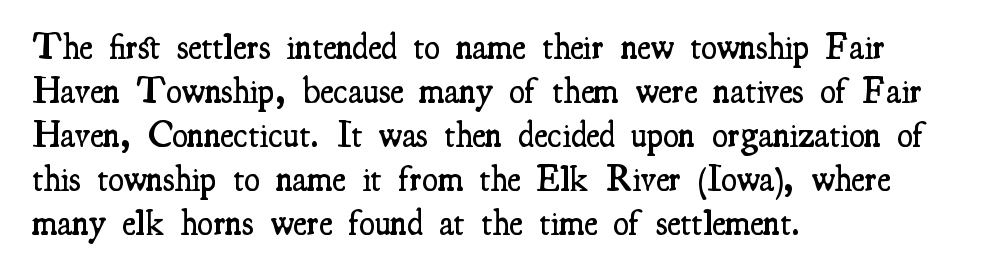
{"serif": "yes", "italic": "no", "bold": "semi", "weight": "semibold", "width": "condensed", "stroke_contrast": "medium", "x_height": "small", "monospaced": "no", "underline": "no", "align": "left", "line_spacing_ratio": 1.22, "letter_spacing": "normal", "letter_spacing_em": 0.0, "glyph_px": 36}
